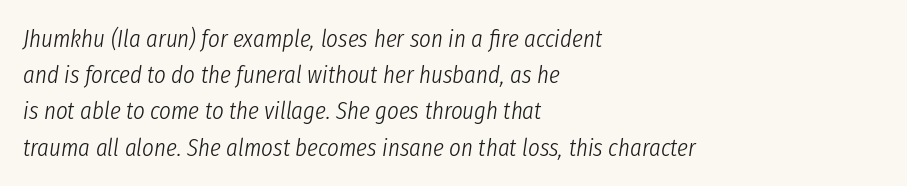
This is oblique type, the kind used for emphasis or titles. Tracking here is standard; glyphs follow each other at the usual distance. Compared with a typical body face, this is equally light or lighter still. The lines are quadded left.
